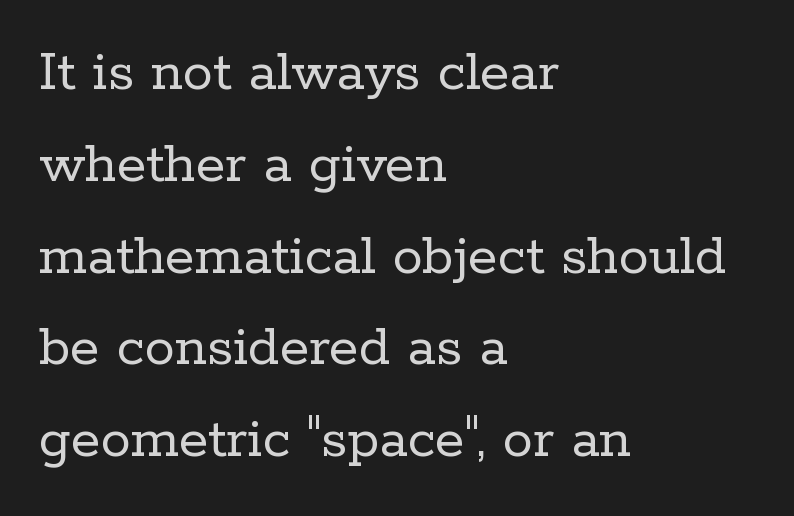
{"serif": "yes", "italic": "no", "bold": "no", "weight": "regular", "width": "normal", "stroke_contrast": "low", "x_height": "medium", "monospaced": "no", "underline": "no", "align": "left", "line_spacing": "normal", "line_spacing_ratio": 1.53, "letter_spacing": "normal", "letter_spacing_em": 0.0, "glyph_px": 60}
